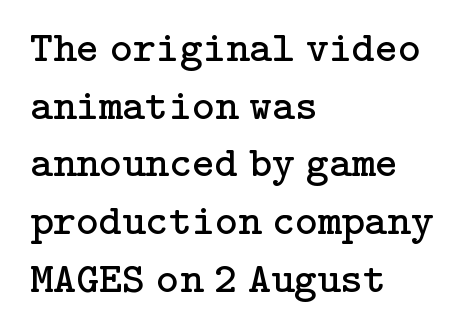
Q: Is the text bold? A: No.
Q: Is the text italic (slanted)? A: No, it is upright.
Q: Is the typeface a serif or a sans-serif typeface? A: Serif.
Q: Is the text underlined? A: No.
Q: How is the paragraph aligned? A: Left-aligned.
Q: Is the spacing between letters normal or unusually wide? A: Normal.
Q: Is the spacing between lines tight, normal or loose? A: Normal.
Q: Width (condensed, normal, or wide)? A: Normal.
Q: Stroke contrast? A: Low.
Q: x-height? A: Medium.
